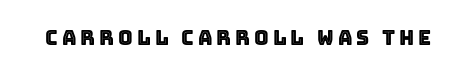
{"italic": "no", "underline": "no", "letter_spacing": "wide", "letter_spacing_em": 0.2, "glyph_px": 20}
